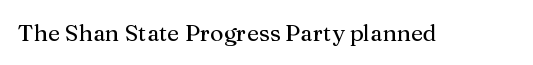
The image shows 23 px text type, upright; set normal letter spacing, not underlined.
